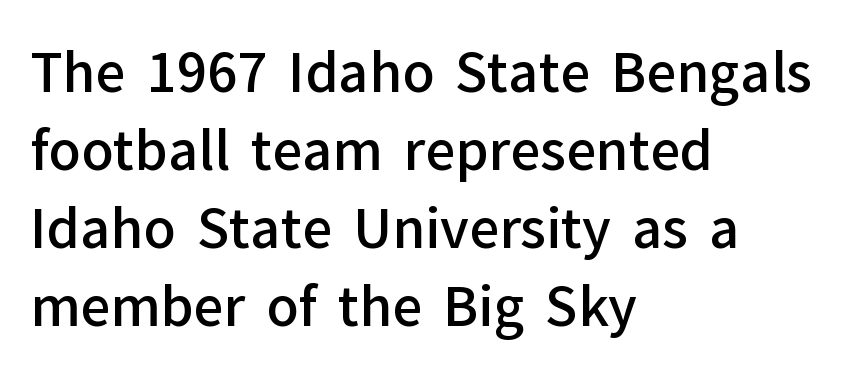
The image shows 53 px semibold sans-serif type, upright; set left-aligned, normal line spacing (1.47x), normal letter spacing, not underlined; low stroke contrast and a medium x-height.
